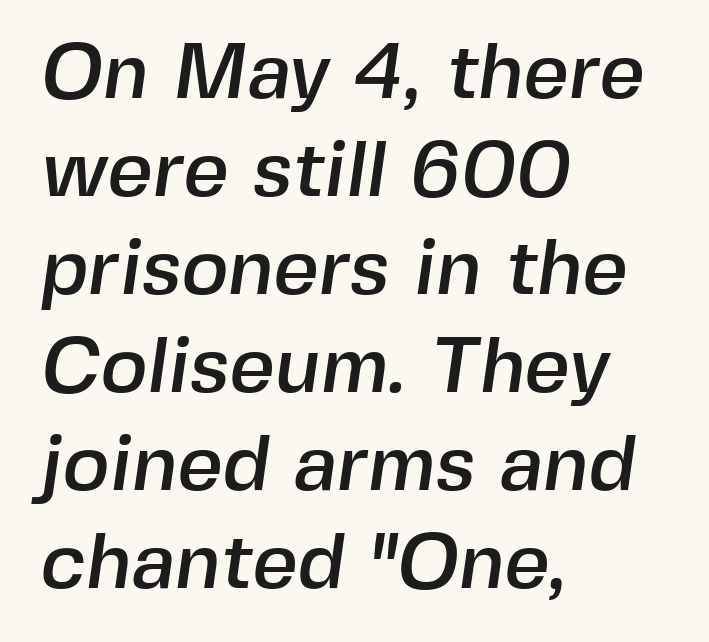
{"serif": "no", "width": "normal", "x_height": "medium", "monospaced": "no", "underline": "no", "align": "left", "line_spacing_ratio": 1.24, "letter_spacing": "normal", "letter_spacing_em": 0.0, "glyph_px": 79}
